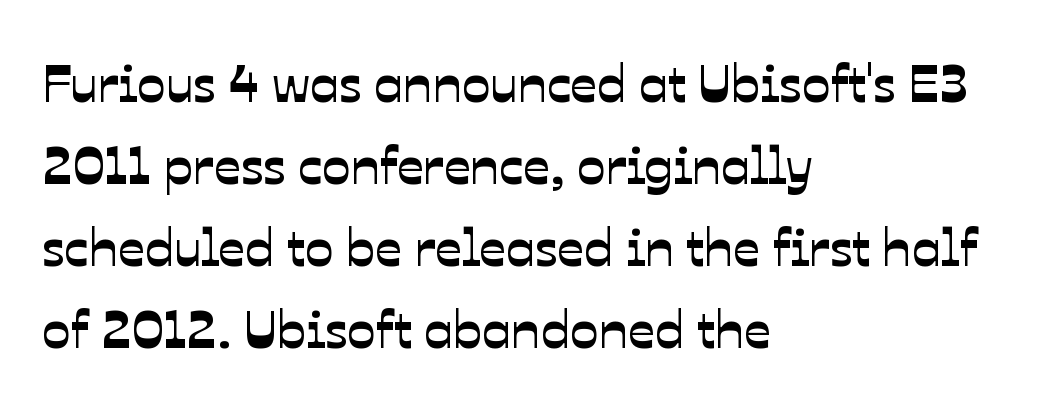
Q: Is the typeface a serif or a sans-serif typeface? A: Sans-serif.
Q: Is the text underlined? A: No.
Q: How is the paragraph aligned? A: Left-aligned.
Q: Is the spacing between letters normal or unusually wide? A: Normal.
Q: Is the spacing between lines tight, normal or loose? A: Normal.
Q: Width (condensed, normal, or wide)? A: Normal.
Q: Stroke contrast? A: Low.
Q: x-height? A: Medium.
Q: Monospaced? A: No.
